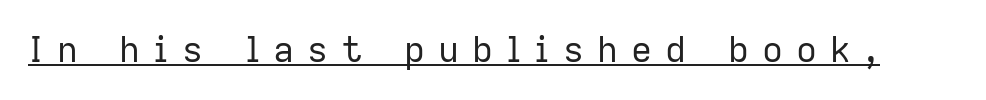
The image shows 35 px regular-weight sans-serif type, upright; set unusually wide letter spacing (+0.37 em), underlined; low stroke contrast and a medium x-height.
